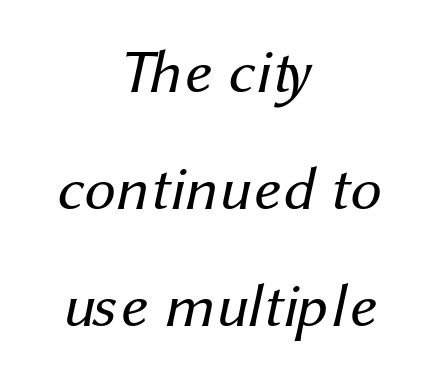
The image shows 62 px regular-weight sans-serif type; set centered, line spacing 1.89x, normal letter spacing, not underlined; medium stroke contrast and a medium x-height.
